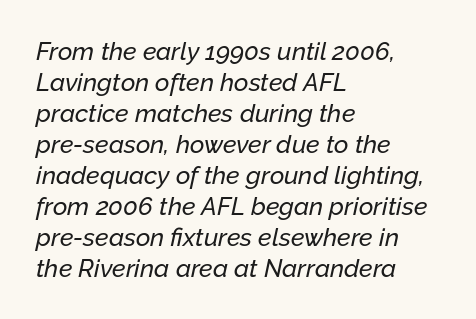
The image shows 25 px text type, italic (leaning right); set left-aligned, line spacing 1.24x, normal letter spacing, not underlined.
